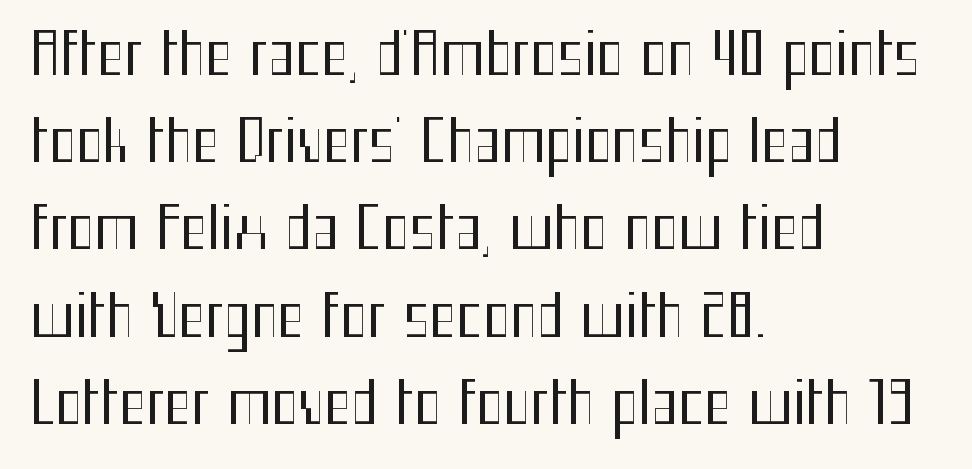
{"serif": "no", "italic": "no", "bold": "no", "weight": "regular", "width": "condensed", "stroke_contrast": "medium", "x_height": "medium", "monospaced": "no", "underline": "no", "align": "left", "line_spacing": "normal", "line_spacing_ratio": 1.53, "letter_spacing": "normal", "letter_spacing_em": 0.0, "glyph_px": 57}
